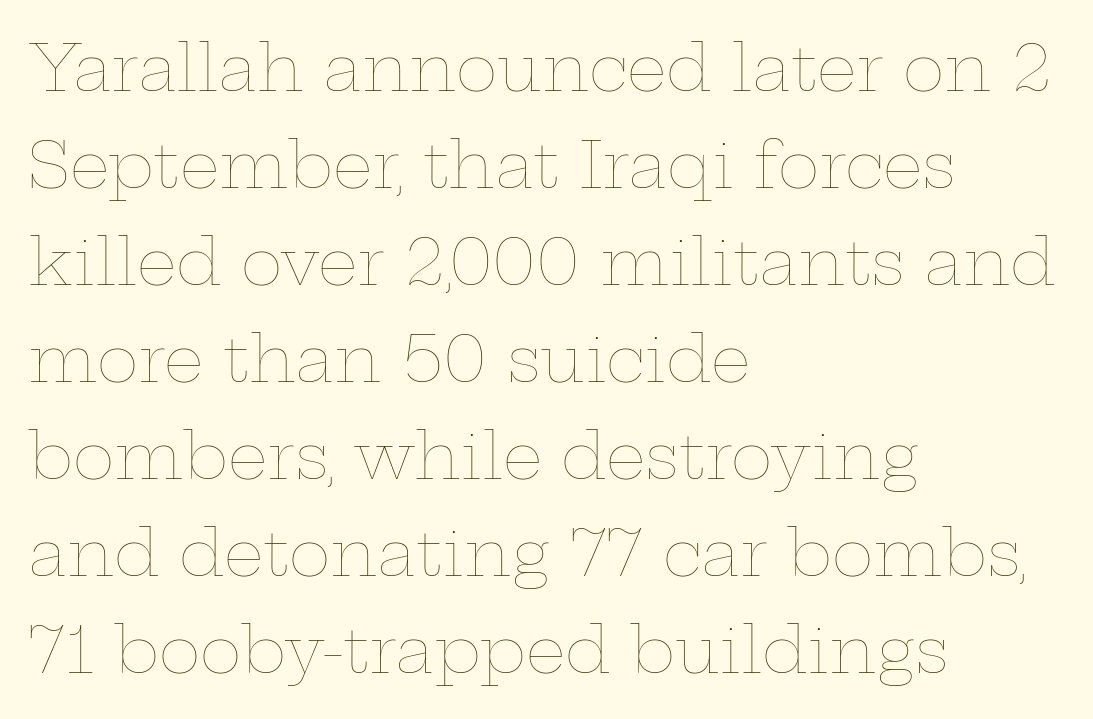
The image shows 63 px thin, wide type, upright; set left-aligned, normal line spacing (1.54x), normal letter spacing, not underlined; low stroke contrast and a medium x-height.
